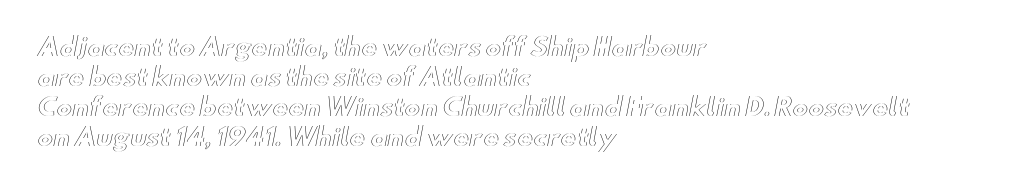
{"underline": "no", "align": "left", "line_spacing": "normal", "line_spacing_ratio": 1.25, "letter_spacing": "normal", "letter_spacing_em": 0.0, "glyph_px": 24}
